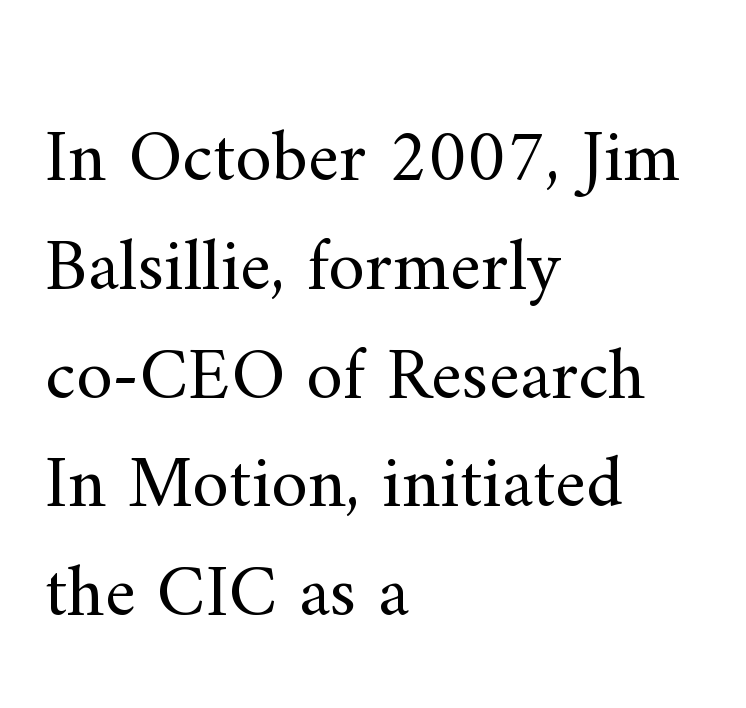
Q: Is the text bold? A: No.
Q: Is the text italic (slanted)? A: No, it is upright.
Q: Is the typeface a serif or a sans-serif typeface? A: Serif.
Q: Is the text underlined? A: No.
Q: How is the paragraph aligned? A: Left-aligned.
Q: Is the spacing between letters normal or unusually wide? A: Normal.
Q: Is the spacing between lines tight, normal or loose? A: Normal.
Q: Width (condensed, normal, or wide)? A: Normal.
Q: Stroke contrast? A: Medium.
Q: x-height? A: Small.
Q: Monospaced? A: No.
